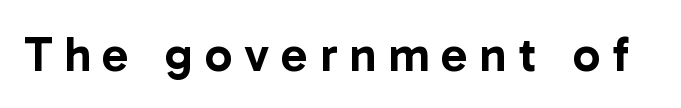
Here the designer chose a conventional face with non-uniform glyph widths. Quick note: not italic, upright. Quick note: underline off. The tracking reads as deliberately expanded to a designer's eye. What kind of face is this? One without serifs — a sans.
